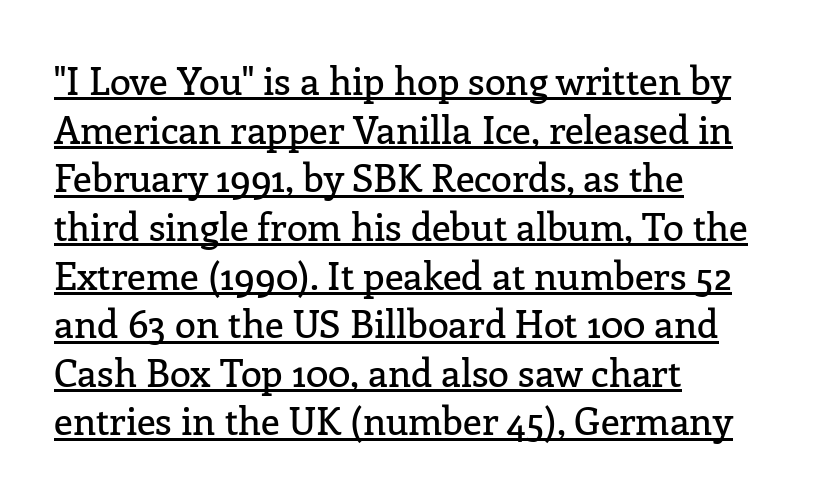
The image shows 38 px serif type, upright; set left-aligned, normal line spacing (1.28x), normal letter spacing, underlined; low stroke contrast and a medium x-height.
